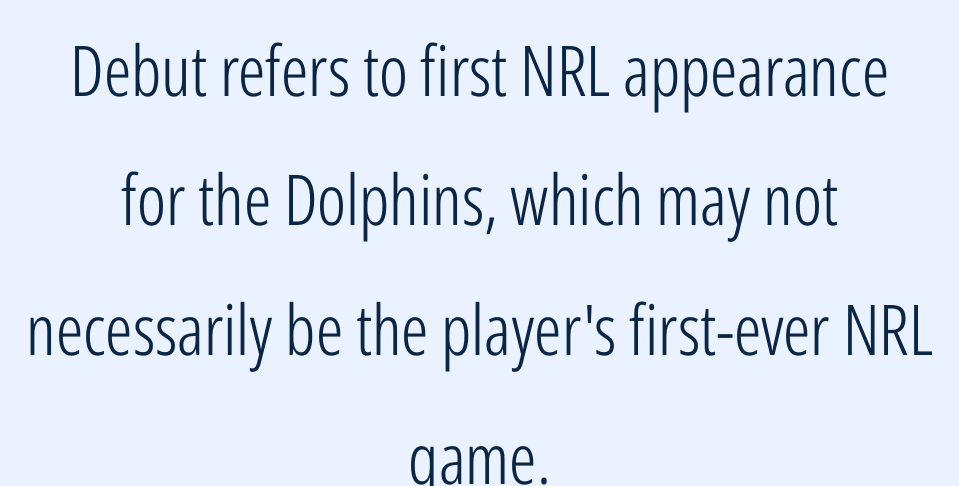
The letters carry no serifs — their stems end cleanly without finishing strokes. Nothing heavy about these letters — not bold at all. You could call the tracking neutral — neither tight nor loose. A typesetter would call this proportional, since set widths differ per character.
